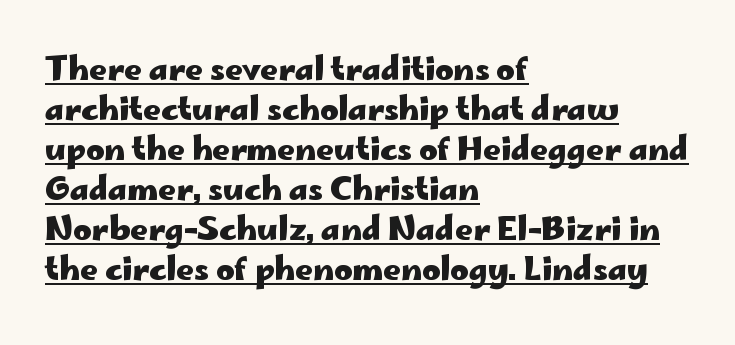
Tall strokes in this sample are plumb rather than angled. The typesetter has applied underlining to the passage shown. The passage shown is typed in a proportional face where columns would drift. The face used here is a sans, in the tradition of grotesques and geometrics.
